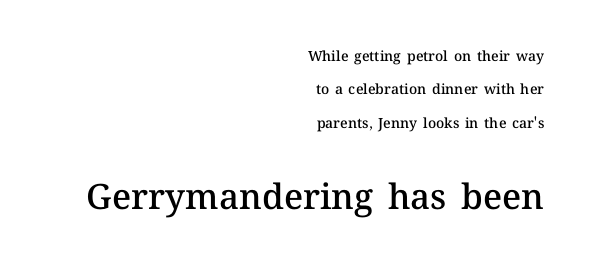
This sample is right-justified, so line beginnings fall wherever the words allow. The specimen reads as upright at a glance. Is this a fixed-width face? No — the glyphs have proportional, varying widths. You could call the tracking neutral — neither tight nor loose.
